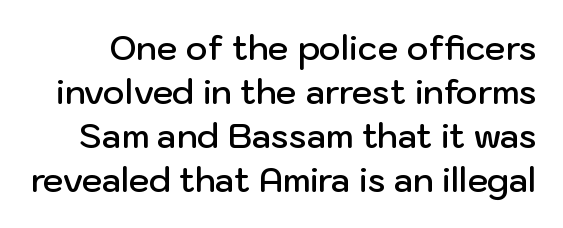
Rendered with straight, roman letterforms. These lines are rendered in a variable-pitch font. This rendering leaves character spacing at its baseline value. Notice the strokes are somewhat thickened but not fully heavy: this is a semibold. These lines sit exactly where default settings would place them.
